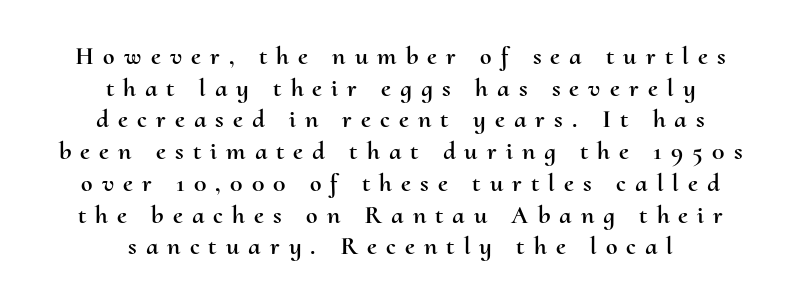
Q: Is the text italic (slanted)? A: No, it is upright.
Q: Is the text underlined? A: No.
Q: How is the paragraph aligned? A: Centered.
Q: Is the spacing between letters normal or unusually wide? A: Unusually wide.
